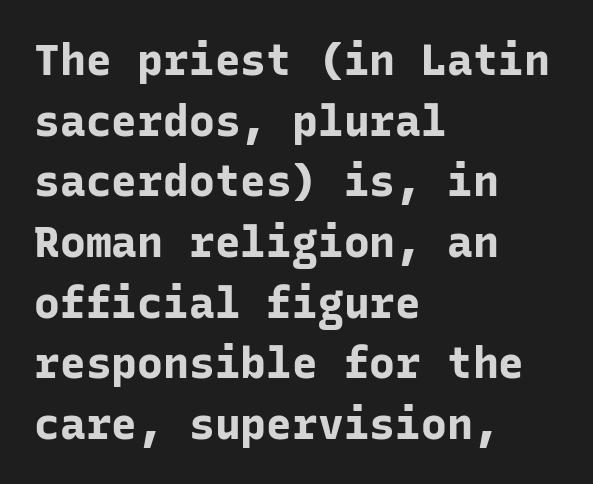
{"serif": "no", "italic": "no", "bold": "yes", "weight": "bold", "width": "normal", "stroke_contrast": "low", "x_height": "medium", "monospaced": "yes", "underline": "no", "align": "left", "line_spacing": "normal", "line_spacing_ratio": 1.41, "letter_spacing": "normal", "letter_spacing_em": 0.0, "glyph_px": 43}
